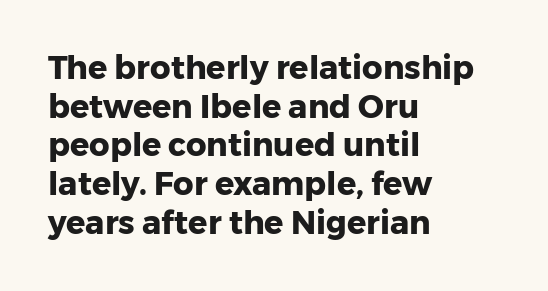
Beneath every word, the page is bare. The gaps between neighbouring characters are ordinary and unremarkable. Is the type bold? Yes — the strokes are clearly thick and heavy. Letterform terminals end flat and unadorned throughout the passage.
